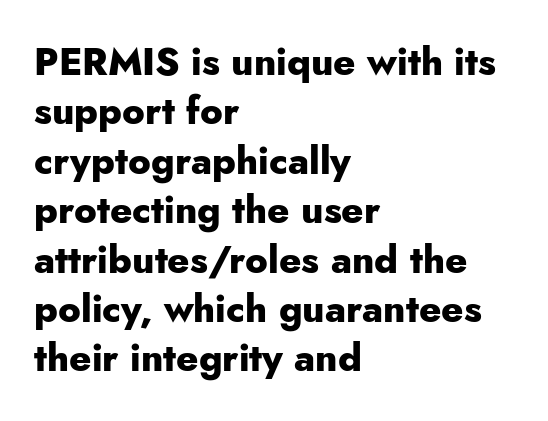
Q: Is the text bold? A: Yes.
Q: Is the text italic (slanted)? A: No, it is upright.
Q: Is the typeface a serif or a sans-serif typeface? A: Sans-serif.
Q: Is the text underlined? A: No.
Q: How is the paragraph aligned? A: Left-aligned.
Q: Is the spacing between letters normal or unusually wide? A: Normal.
Q: Is the spacing between lines tight, normal or loose? A: Normal.
Q: Width (condensed, normal, or wide)? A: Normal.
Q: Stroke contrast? A: Low.
Q: x-height? A: Small.
Q: Monospaced? A: No.
